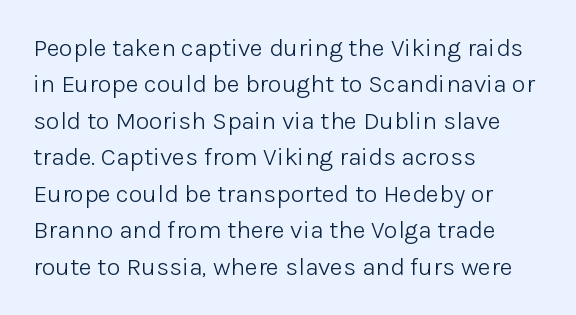
The image shows 25 px text type, upright; set left-aligned, normal line spacing (1.46x), normal letter spacing, not underlined.
